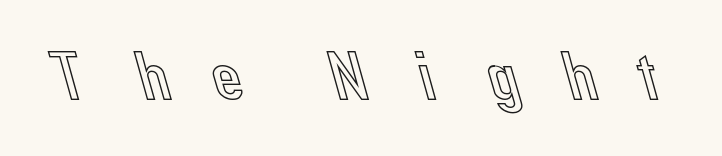
Look at the tracking — it's clearly loosened, letters drifting apart. Each letter keeps its own natural width here, so spacing adapts to shape. Bare-footed words on every line.
